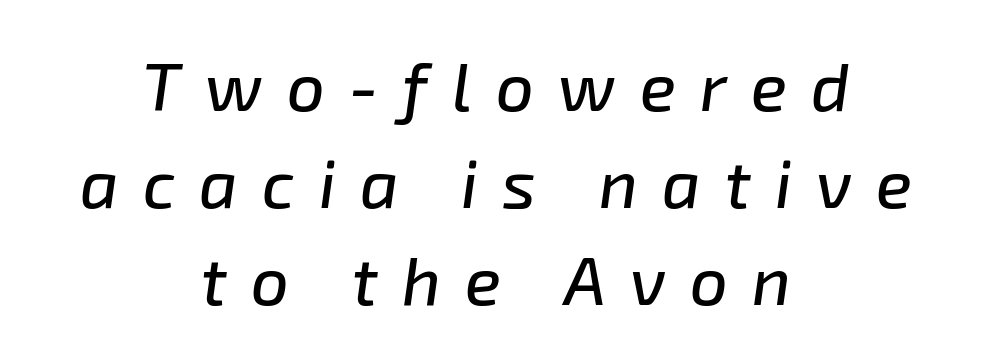
Glance below the letters and you will spot only blank space. These lines sit exactly where default settings would place them. There is plenty of visible air inserted between adjacent glyphs. Every character sits at an angle, as italics do.
